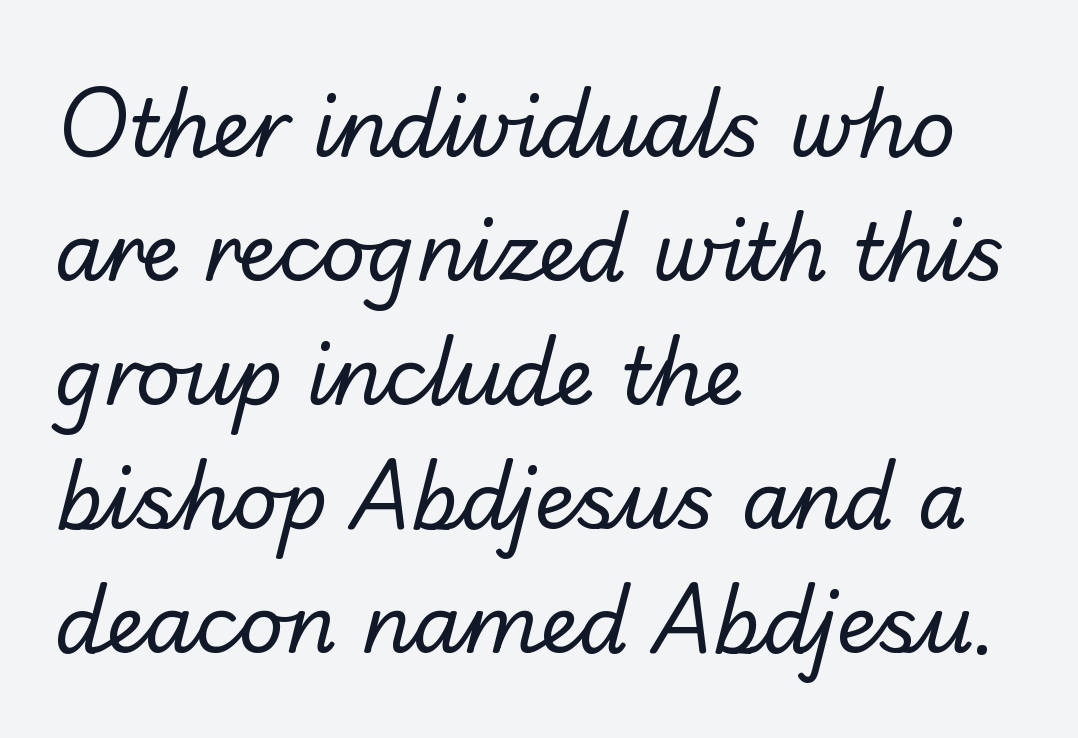
A typesetter would call this proportional, since set widths differ per character. Is the stroke heavy? The answer is a plain regular-or-lighter. Observe the absence of serifs on each vertical stroke in this sample. Nothing unusual about the tracking: characters are spaced as the font intends. Reading down the block, your eye returns to a fixed left position each line.
